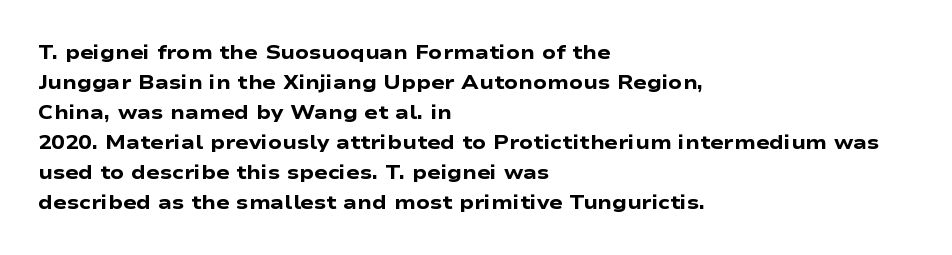
{"italic": "no", "bold": "yes", "underline": "no", "align": "left", "line_spacing": "normal", "line_spacing_ratio": 1.5, "letter_spacing": "normal", "letter_spacing_em": 0.0, "glyph_px": 20}
